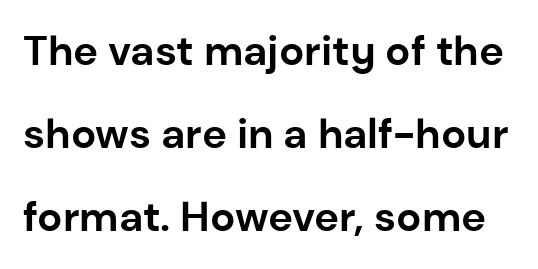
This block would shrink considerably if given ordinary leading; it's expanded now. Letter spacing: default. The foot of each line stays bare and open. This is heavy type, rendered in bold.
